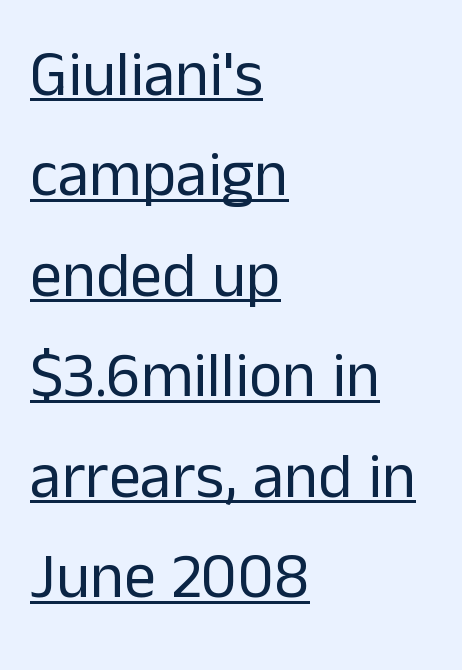
{"serif": "no", "italic": "no", "bold": "no", "weight": "regular", "width": "normal", "stroke_contrast": "low", "x_height": "medium", "monospaced": "no", "underline": "yes", "align": "left", "line_spacing": "normal", "line_spacing_ratio": 1.57, "letter_spacing": "normal", "letter_spacing_em": 0.0, "glyph_px": 64}
